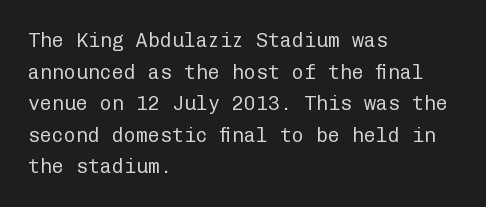
Q: Is the text bold? A: No.
Q: Is the text italic (slanted)? A: No, it is upright.
Q: Is the text underlined? A: No.
Q: How is the paragraph aligned? A: Left-aligned.
Q: Is the spacing between letters normal or unusually wide? A: Normal.
Q: Is the spacing between lines tight, normal or loose? A: Normal.
